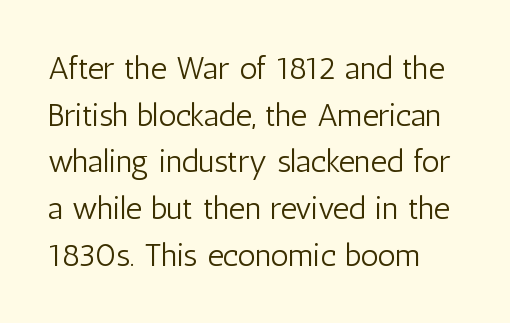
Stroke mass is kept to a normal reading level or below. The ragged edge is on the right, which tells us the setting is flush left. Serifs: no, the terminals of the letterforms are clean. The passage shown is typed in a proportional face where columns would drift. Reading down the column, the eye jumps a familiar distance to each next line.
